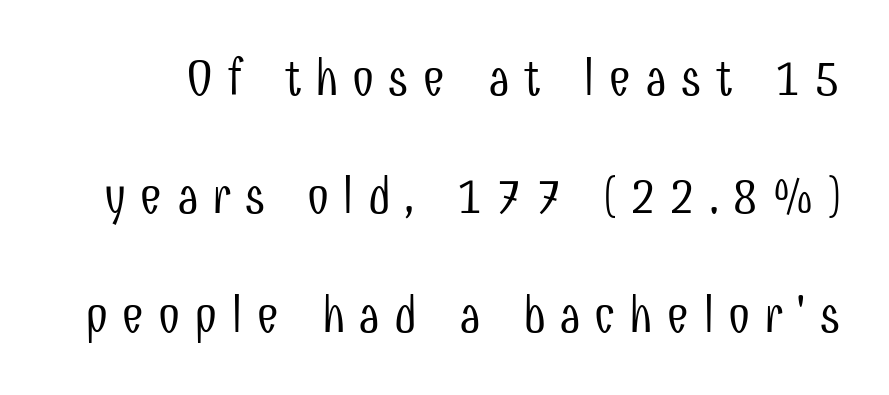
{"serif": "no", "italic": "no", "bold": "no", "weight": "light", "width": "condensed", "stroke_contrast": "low", "x_height": "medium", "monospaced": "no", "underline": "no", "line_spacing": "loose", "line_spacing_ratio": 2.37, "letter_spacing": "wide", "letter_spacing_em": 0.27, "glyph_px": 50}
